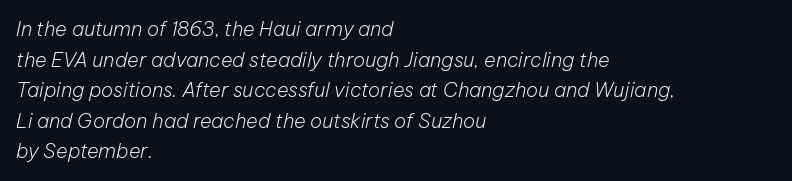
{"italic": "yes", "lean": "right", "slant_degrees": 12, "bold": "no", "underline": "no", "align": "left", "line_spacing": "normal", "line_spacing_ratio": 1.53, "letter_spacing": "normal", "letter_spacing_em": 0.0, "glyph_px": 20}
